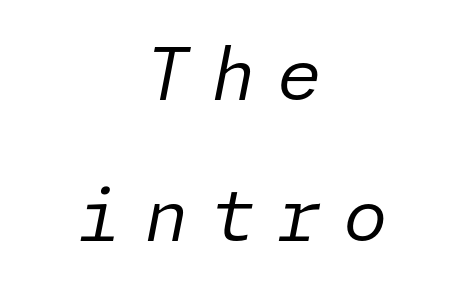
Q: Is the text bold? A: No.
Q: Is the text italic (slanted)? A: Yes, it leans right by about 11 degrees.
Q: Is the text underlined? A: No.
Q: How is the paragraph aligned? A: Centered.
Q: Is the spacing between letters normal or unusually wide? A: Unusually wide.
Q: Is the spacing between lines tight, normal or loose? A: Loose.
Q: Width (condensed, normal, or wide)? A: Normal.
Q: Stroke contrast? A: Low.
Q: x-height? A: Medium.
